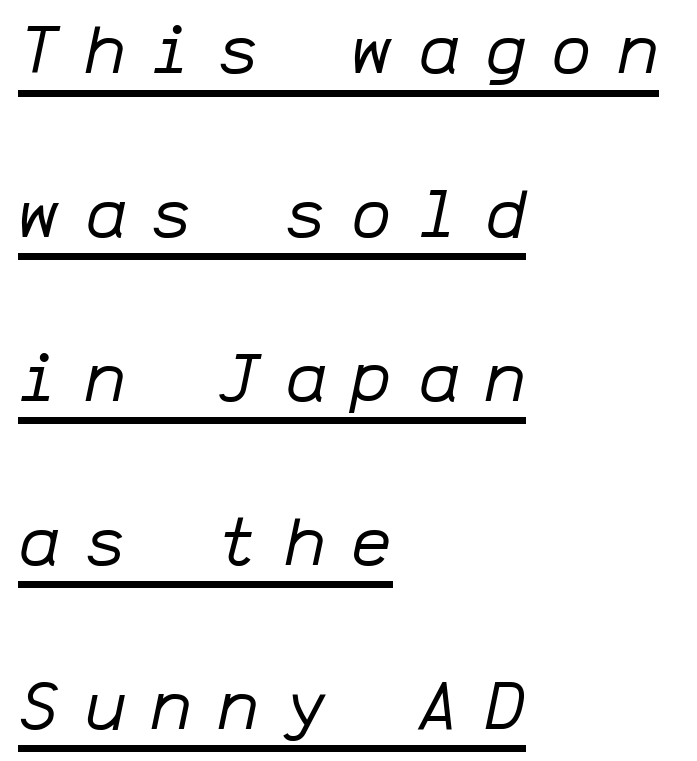
Q: Is the text bold? A: No.
Q: Is the text italic (slanted)? A: Yes, it leans right by about 12 degrees.
Q: Is the text underlined? A: Yes.
Q: How is the paragraph aligned? A: Left-aligned.
Q: Is the spacing between letters normal or unusually wide? A: Unusually wide.
Q: Is the spacing between lines tight, normal or loose? A: Loose.
Q: Width (condensed, normal, or wide)? A: Normal.
Q: Stroke contrast? A: Low.
Q: x-height? A: Medium.
Q: Monospaced? A: Yes.
